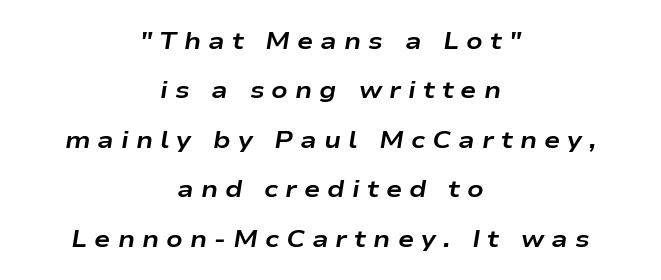
The image shows 24 px bold type, italic (leaning right); set centered, loose line spacing (2.06x), unusually wide letter spacing (+0.29 em), not underlined.
